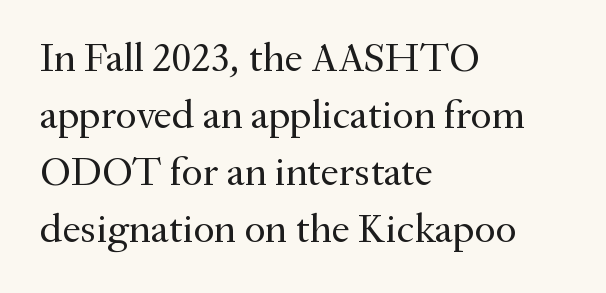
Q: Is the text bold? A: No.
Q: Is the text italic (slanted)? A: No, it is upright.
Q: Is the typeface a serif or a sans-serif typeface? A: Serif.
Q: Is the text underlined? A: No.
Q: How is the paragraph aligned? A: Left-aligned.
Q: Is the spacing between letters normal or unusually wide? A: Normal.
Q: Is the spacing between lines tight, normal or loose? A: Normal.
Q: Width (condensed, normal, or wide)? A: Normal.
Q: Stroke contrast? A: Medium.
Q: x-height? A: Small.
Q: Monospaced? A: No.
